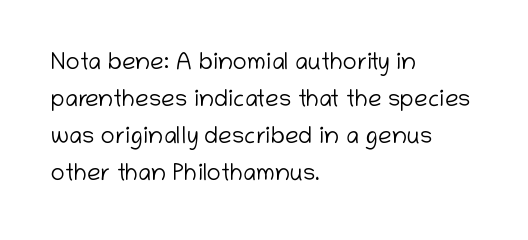
The image shows 24 px text type, upright; set left-aligned, normal line spacing (1.54x), normal letter spacing, not underlined.
